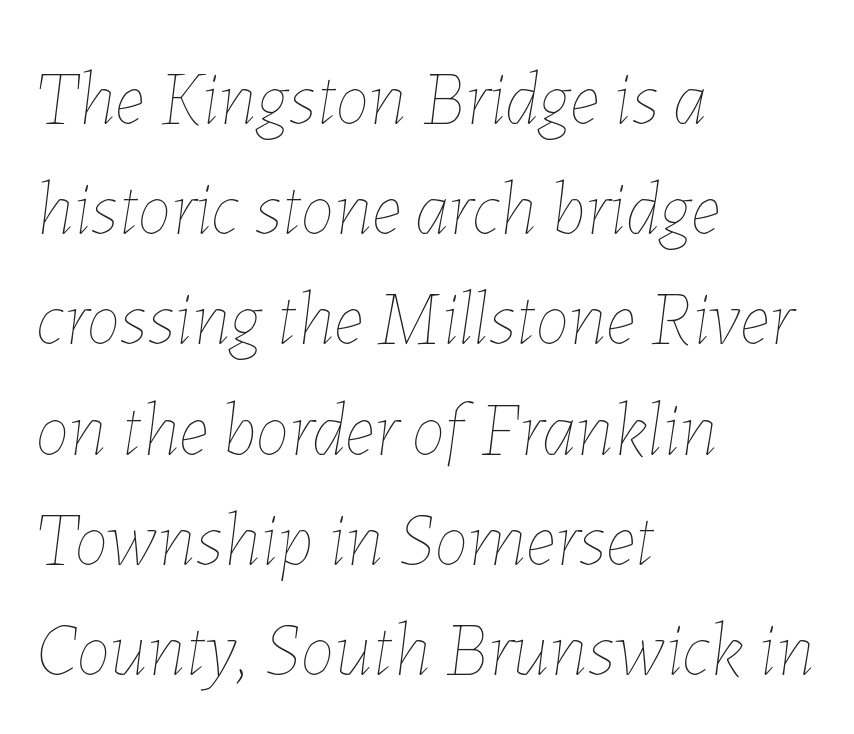
{"italic": "yes", "lean": "right", "slant_degrees": 7, "bold": "no", "weight": "thin", "width": "normal", "stroke_contrast": "low", "x_height": "medium", "monospaced": "no", "underline": "no", "align": "left", "line_spacing": "normal", "line_spacing_ratio": 1.45, "letter_spacing": "normal", "letter_spacing_em": 0.0, "glyph_px": 76}
